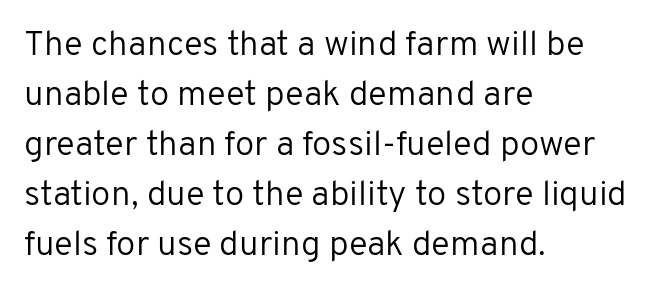
Q: Is the text bold? A: No.
Q: Is the text italic (slanted)? A: No, it is upright.
Q: Is the typeface a serif or a sans-serif typeface? A: Sans-serif.
Q: Is the text underlined? A: No.
Q: How is the paragraph aligned? A: Left-aligned.
Q: Is the spacing between letters normal or unusually wide? A: Normal.
Q: Is the spacing between lines tight, normal or loose? A: Normal.
Q: Width (condensed, normal, or wide)? A: Normal.
Q: Stroke contrast? A: Low.
Q: x-height? A: Medium.
Q: Monospaced? A: No.
